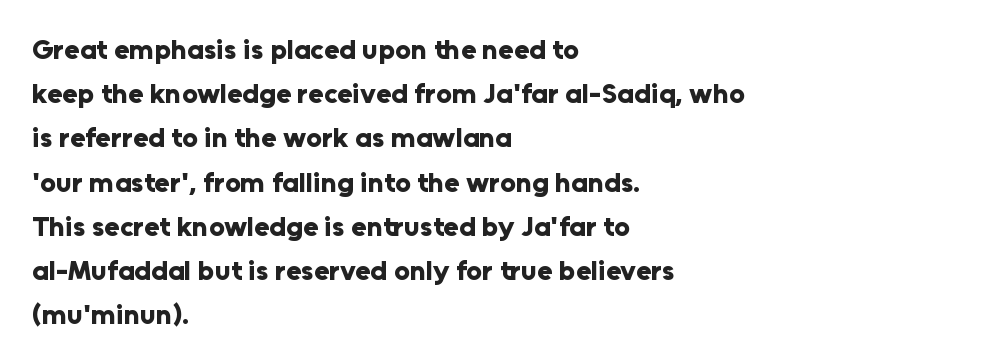
Q: Is the text bold? A: Yes.
Q: Is the text italic (slanted)? A: No, it is upright.
Q: Is the typeface a serif or a sans-serif typeface? A: Sans-serif.
Q: Is the text underlined? A: No.
Q: How is the paragraph aligned? A: Left-aligned.
Q: Is the spacing between letters normal or unusually wide? A: Normal.
Q: Is the spacing between lines tight, normal or loose? A: Normal.
Q: Width (condensed, normal, or wide)? A: Normal.
Q: Stroke contrast? A: Low.
Q: x-height? A: Medium.
Q: Monospaced? A: No.
